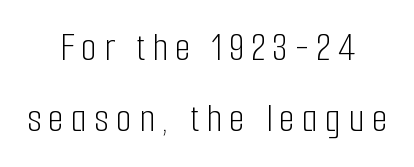
{"serif": "no", "italic": "no", "bold": "no", "weight": "light", "width": "condensed", "stroke_contrast": "low", "x_height": "medium", "monospaced": "no", "underline": "no", "align": "center", "line_spacing_ratio": 1.73, "glyph_px": 41}
